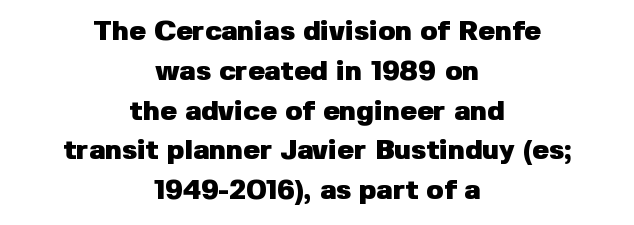
Q: Is the text bold? A: Yes.
Q: Is the text italic (slanted)? A: No, it is upright.
Q: Is the typeface a serif or a sans-serif typeface? A: Sans-serif.
Q: Is the text underlined? A: No.
Q: How is the paragraph aligned? A: Centered.
Q: Is the spacing between letters normal or unusually wide? A: Normal.
Q: Is the spacing between lines tight, normal or loose? A: Normal.
Q: Width (condensed, normal, or wide)? A: Normal.
Q: Stroke contrast? A: Low.
Q: x-height? A: Medium.
Q: Monospaced? A: No.
